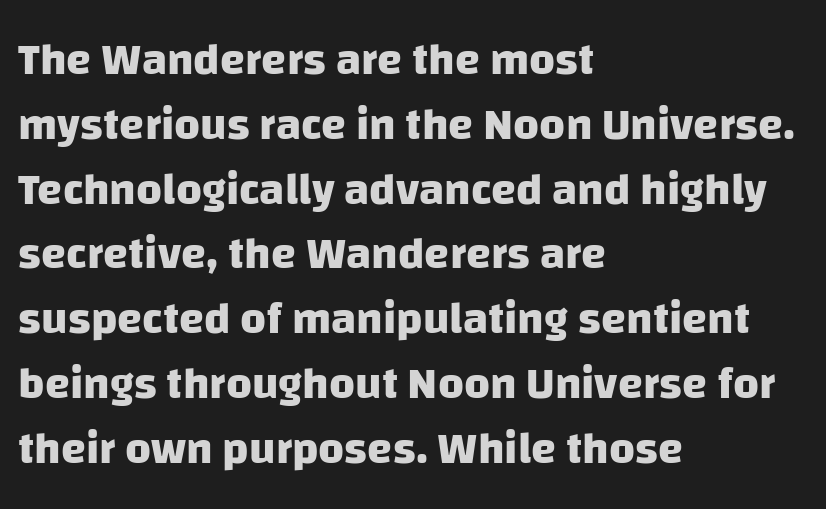
Q: Is the text bold? A: Yes.
Q: Is the typeface a serif or a sans-serif typeface? A: Sans-serif.
Q: Is the text underlined? A: No.
Q: How is the paragraph aligned? A: Left-aligned.
Q: Is the spacing between letters normal or unusually wide? A: Normal.
Q: Is the spacing between lines tight, normal or loose? A: Normal.
Q: Width (condensed, normal, or wide)? A: Normal.
Q: Stroke contrast? A: Low.
Q: x-height? A: Large.
Q: Monospaced? A: No.
